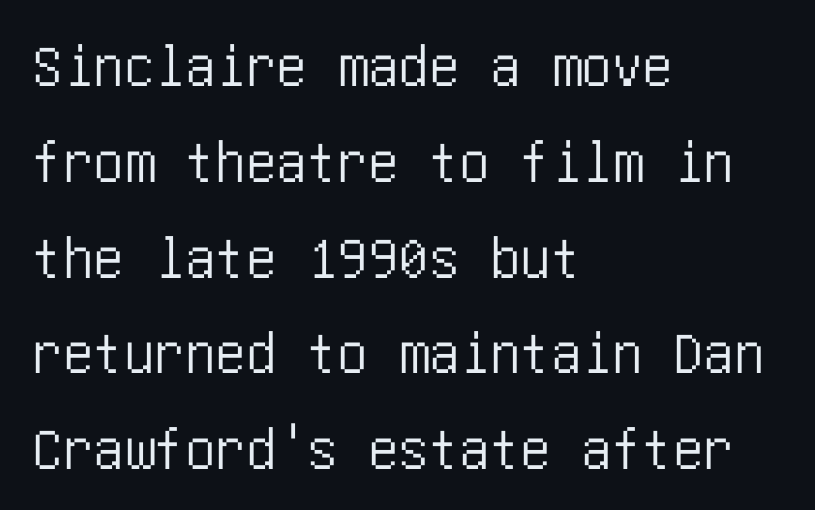
These lines are set flush left with a ragged right edge. One glance says typical: line gaps are just what's usual. Rendered with straight, roman letterforms. The words here are not underlined. The font family rendered here belongs to the sans-serif group. The passage shown has conventional tracking throughout.
